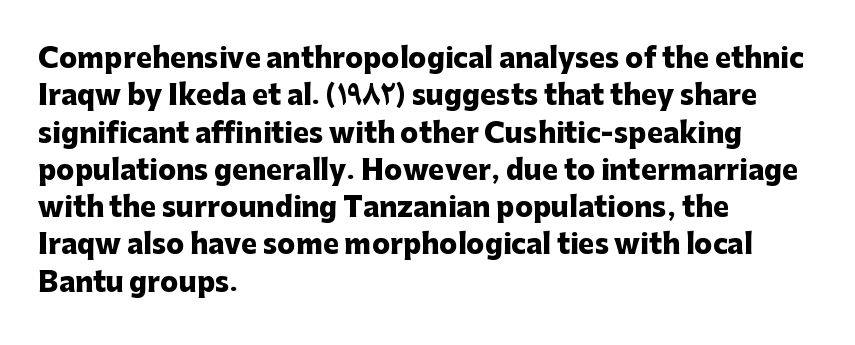
{"italic": "no", "bold": "yes", "underline": "no", "align": "left", "line_spacing": "normal", "line_spacing_ratio": 1.38, "letter_spacing": "normal", "letter_spacing_em": 0.0, "glyph_px": 27}
